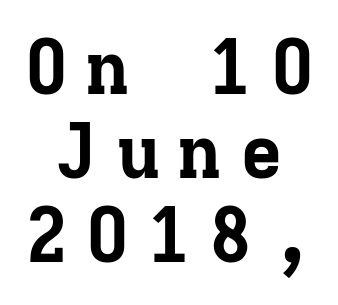
Yep, those are serifs on the letters. Every character sits straight up, as roman type does. Honestly, the rows look squashed on top of each other. The string is rendered with underlining switched off.
